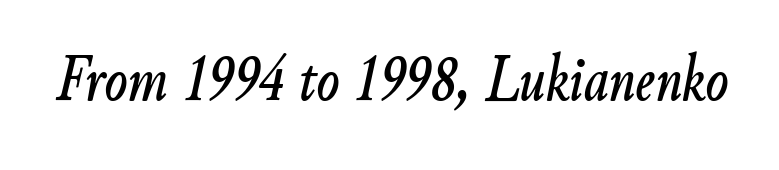
{"italic": "yes", "lean": "right", "slant_degrees": 9, "width": "condensed", "stroke_contrast": "low", "x_height": "small", "monospaced": "no", "underline": "no", "letter_spacing": "normal", "letter_spacing_em": 0.0, "glyph_px": 67}
